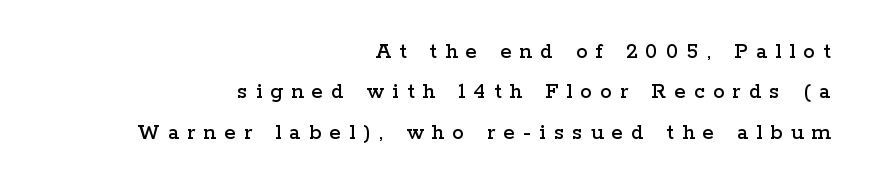
The image shows 23 px text type, upright; set right-aligned, line spacing 1.76x, unusually wide letter spacing (+0.36 em), not underlined.
